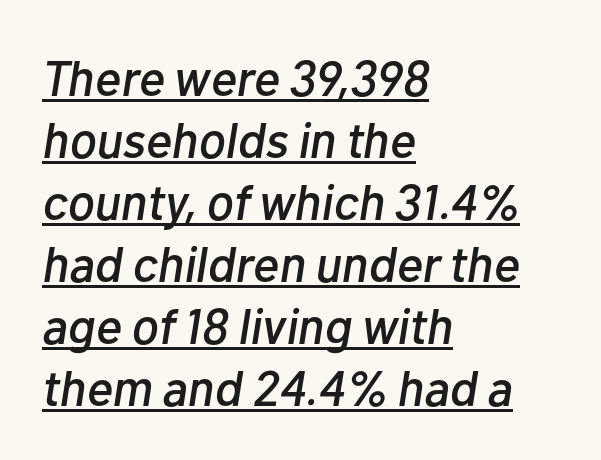
Think of a printed novel: that variable character pitch is what you see here. Looks like someone drew a line under every word here. Is the block centered? No — it sits flush against the left margin. The specimen reads as italic at a glance. Spacing between characters is what you'd get straight out of the box.
